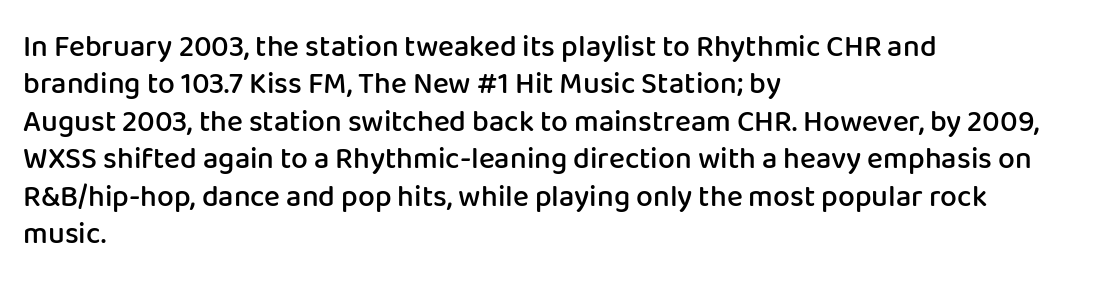
Q: Is the text bold? A: Semi-bold.
Q: Is the text italic (slanted)? A: No, it is upright.
Q: Is the typeface a serif or a sans-serif typeface? A: Sans-serif.
Q: Is the text underlined? A: No.
Q: How is the paragraph aligned? A: Left-aligned.
Q: Is the spacing between letters normal or unusually wide? A: Normal.
Q: Is the spacing between lines tight, normal or loose? A: Normal.
Q: Width (condensed, normal, or wide)? A: Normal.
Q: Stroke contrast? A: Low.
Q: x-height? A: Medium.
Q: Monospaced? A: No.
